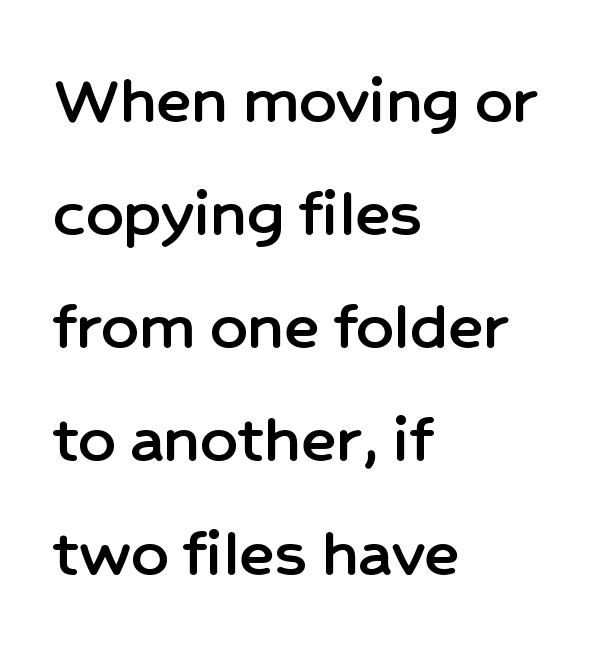
The face used here is a sans, in the tradition of grotesques and geometrics. Is this a fixed-width face? No — the glyphs have proportional, varying widths. The lines in this sample share a left origin and differ only in where they stop. Vertical strokes here are truly vertical. The lines sit at an ordinary, default distance from one another.
